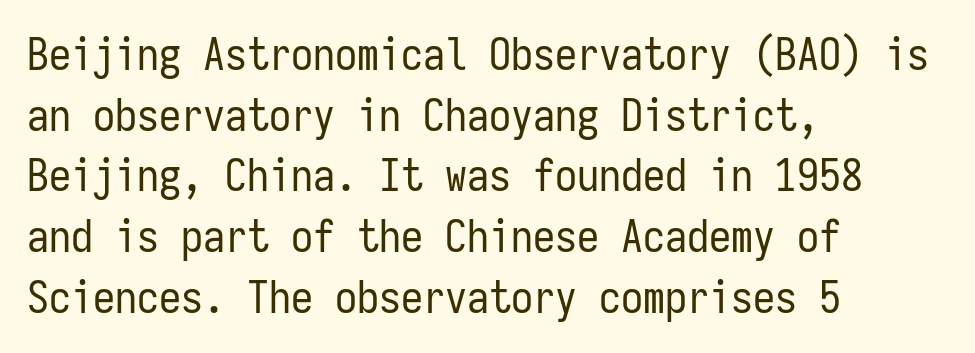
{"serif": "no", "italic": "no", "bold": "no", "weight": "regular", "width": "condensed", "stroke_contrast": "low", "x_height": "medium", "monospaced": "yes", "underline": "no", "align": "left", "line_spacing": "normal", "line_spacing_ratio": 1.38, "letter_spacing": "normal", "letter_spacing_em": 0.0, "glyph_px": 44}
